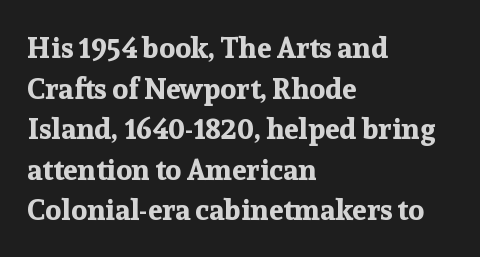
{"serif": "yes", "italic": "no", "bold": "yes", "weight": "bold", "width": "normal", "stroke_contrast": "low", "x_height": "medium", "monospaced": "no", "underline": "no", "align": "left", "line_spacing": "normal", "line_spacing_ratio": 1.4, "letter_spacing": "normal", "letter_spacing_em": 0.0, "glyph_px": 29}
